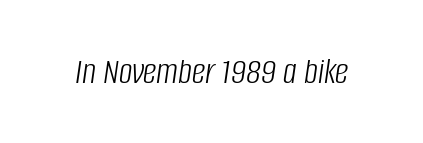
Q: Is the text bold? A: No.
Q: Is the text italic (slanted)? A: Yes, it leans right by about 8 degrees.
Q: Is the text underlined? A: No.
Q: Is the spacing between letters normal or unusually wide? A: Normal.
Q: Width (condensed, normal, or wide)? A: Condensed.
Q: Stroke contrast? A: Low.
Q: x-height? A: Large.
Q: Monospaced? A: No.
